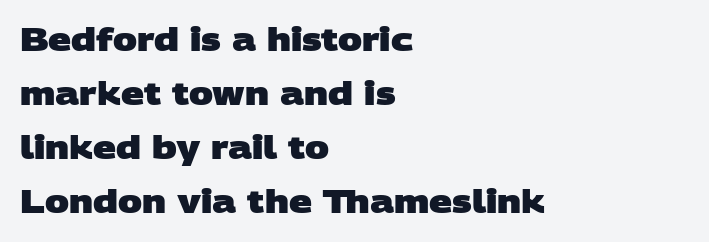
The image shows 32 px heavy, wide sans-serif type; set left-aligned, normal line spacing (1.69x), normal letter spacing, not underlined; low stroke contrast and a large x-height.
